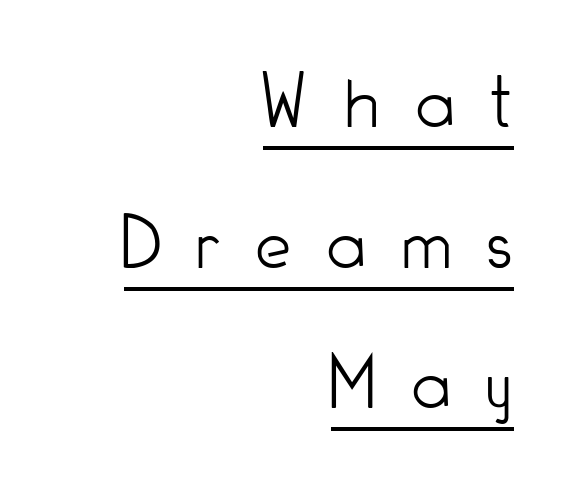
The image shows 79 px light, condensed sans-serif type, upright; set right-aligned, line spacing 1.78x, unusually wide letter spacing (+0.45 em), underlined; low stroke contrast and a small x-height.
